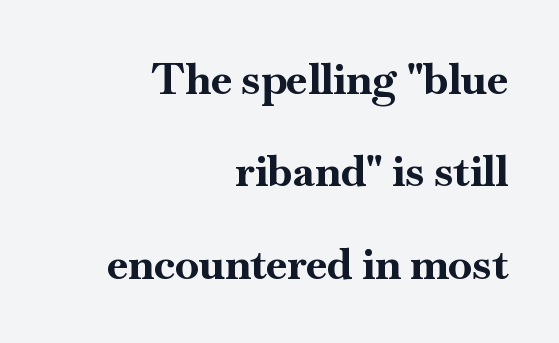
{"serif": "yes", "italic": "no", "bold": "yes", "weight": "bold", "width": "normal", "stroke_contrast": "high", "x_height": "small", "monospaced": "no", "underline": "no", "align": "right", "line_spacing": "loose", "line_spacing_ratio": 2.15, "letter_spacing": "normal", "letter_spacing_em": 0.0, "glyph_px": 43}
